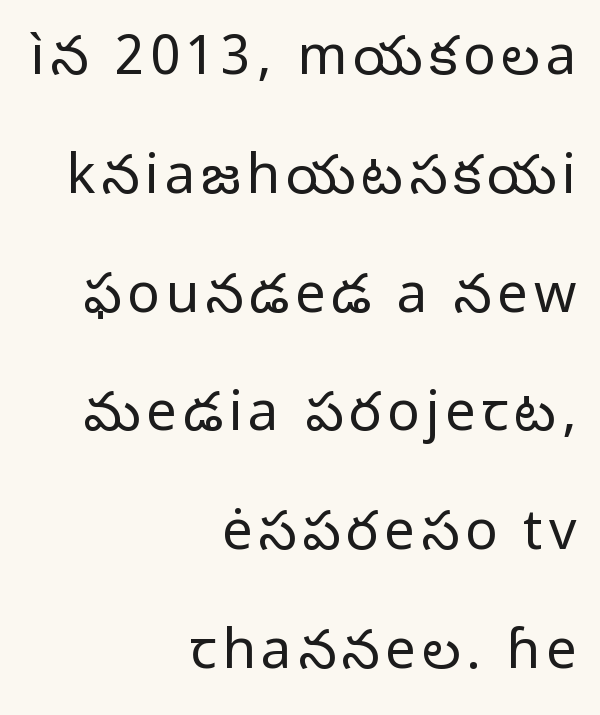
Q: Is the text bold? A: No.
Q: Is the text italic (slanted)? A: No, it is upright.
Q: Is the typeface a serif or a sans-serif typeface? A: Sans-serif.
Q: Is the text underlined? A: No.
Q: How is the paragraph aligned? A: Right-aligned.
Q: Is the spacing between lines tight, normal or loose? A: Loose.
Q: Width (condensed, normal, or wide)? A: Normal.
Q: Stroke contrast? A: Low.
Q: x-height? A: Medium.
Q: Monospaced? A: No.
